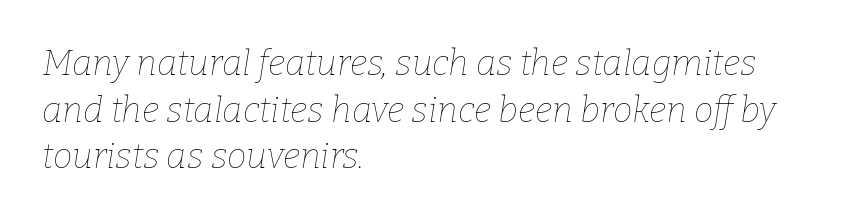
Standard letterfit; no display-style spreading of the glyphs. These lines were composed using italics. Descender tails drop into unmarked territory. The letters advance in unequal steps, a hallmark of proportional type. Is the type heavy? It reads as light-to-regular instead.
